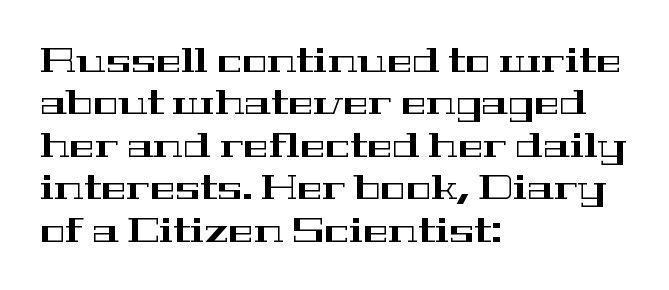
Q: Is the text italic (slanted)? A: No, it is upright.
Q: Is the typeface a serif or a sans-serif typeface? A: Serif.
Q: Is the text underlined? A: No.
Q: How is the paragraph aligned? A: Left-aligned.
Q: Is the spacing between letters normal or unusually wide? A: Normal.
Q: Is the spacing between lines tight, normal or loose? A: Normal.
Q: Width (condensed, normal, or wide)? A: Wide.
Q: Stroke contrast? A: High.
Q: x-height? A: Medium.
Q: Monospaced? A: No.
